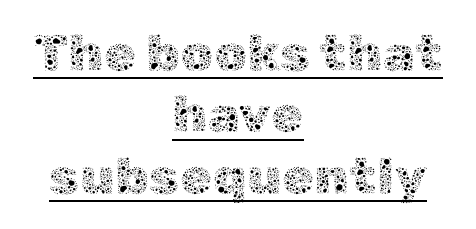
The image shows 52 px thin type, upright; set centered, line spacing 1.18x, normal letter spacing, underlined; a medium x-height.
